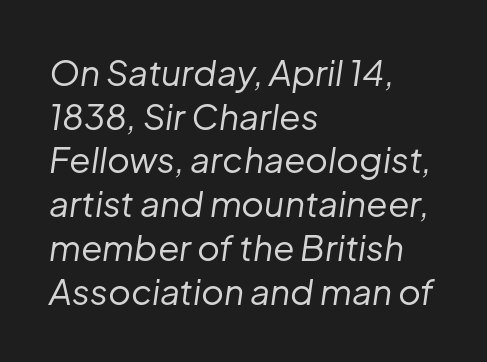
Q: Is the text bold? A: No.
Q: Is the text italic (slanted)? A: Yes, it leans right by about 8 degrees.
Q: Is the text underlined? A: No.
Q: How is the paragraph aligned? A: Left-aligned.
Q: Is the spacing between letters normal or unusually wide? A: Normal.
Q: Is the spacing between lines tight, normal or loose? A: Normal.
Q: Width (condensed, normal, or wide)? A: Normal.
Q: Stroke contrast? A: Low.
Q: x-height? A: Medium.
Q: Monospaced? A: No.
